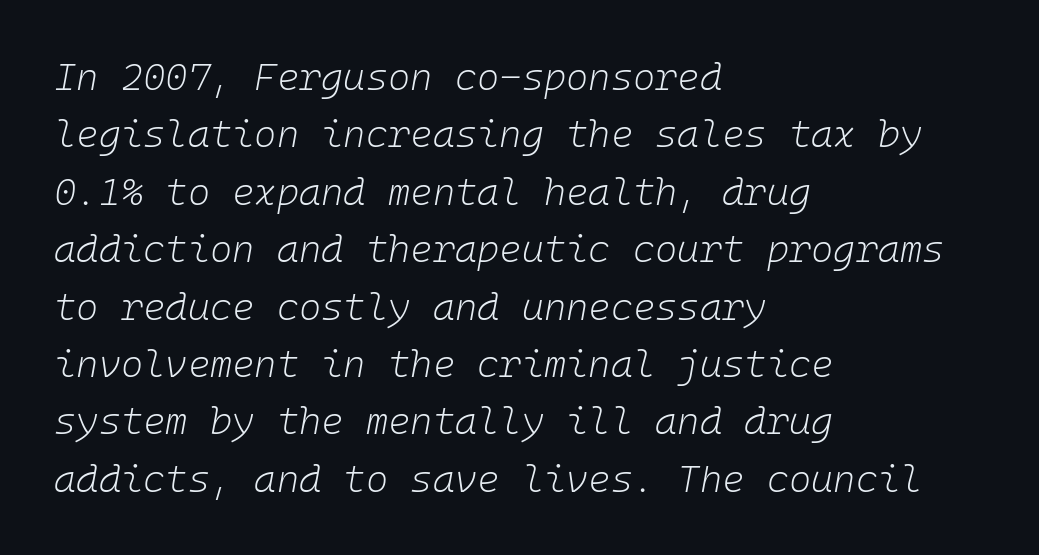
Q: Is the text bold? A: No.
Q: Is the text italic (slanted)? A: Yes, it leans right by about 10 degrees.
Q: Is the text underlined? A: No.
Q: How is the paragraph aligned? A: Left-aligned.
Q: Is the spacing between letters normal or unusually wide? A: Normal.
Q: Is the spacing between lines tight, normal or loose? A: Normal.
Q: Width (condensed, normal, or wide)? A: Normal.
Q: Stroke contrast? A: Low.
Q: x-height? A: Medium.
Q: Monospaced? A: Yes.
